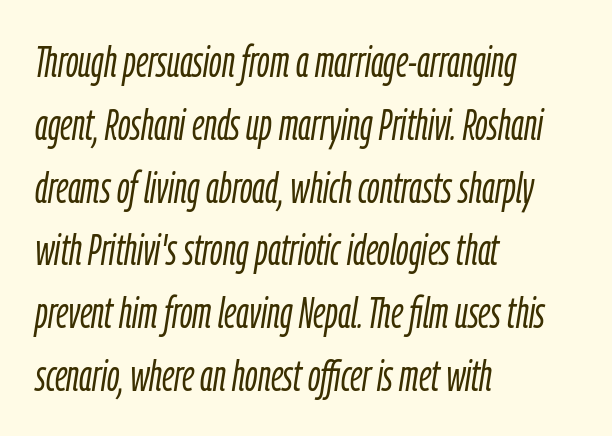
The image shows 43 px light, condensed type, italic (leaning right); set left-aligned, normal line spacing (1.46x), normal letter spacing, not underlined; low stroke contrast and a medium x-height.
